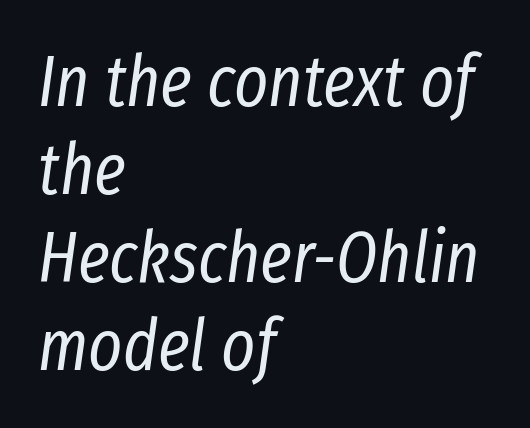
Q: Is the text bold? A: No.
Q: Is the text italic (slanted)? A: Yes, it leans right by about 8 degrees.
Q: Is the text underlined? A: No.
Q: How is the paragraph aligned? A: Left-aligned.
Q: Is the spacing between letters normal or unusually wide? A: Normal.
Q: Width (condensed, normal, or wide)? A: Condensed.
Q: Stroke contrast? A: Low.
Q: x-height? A: Medium.
Q: Monospaced? A: No.
